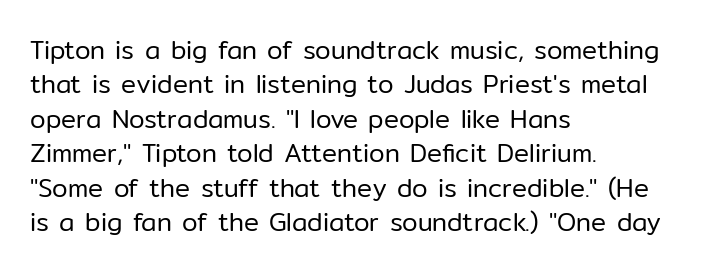
Q: Is the text bold? A: No.
Q: Is the text italic (slanted)? A: No, it is upright.
Q: Is the text underlined? A: No.
Q: How is the paragraph aligned? A: Left-aligned.
Q: Is the spacing between letters normal or unusually wide? A: Normal.
Q: Is the spacing between lines tight, normal or loose? A: Normal.
